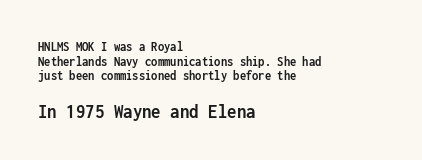
Q: Is the text bold? A: Yes.
Q: Is the text italic (slanted)? A: No, it is upright.
Q: Is the text underlined? A: No.
Q: How is the paragraph aligned? A: Left-aligned.
Q: Is the spacing between letters normal or unusually wide? A: Normal.
Q: Is the spacing between lines tight, normal or loose? A: Tight.
Q: Which block of text is set in a larger size, the first (top) or the second (bottom)? A: The second (bottom) one.
